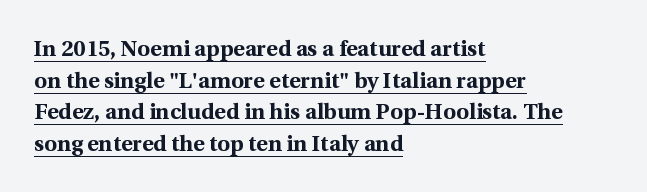
The image shows 22 px bold type, upright; set left-aligned, normal line spacing (1.44x), normal letter spacing, underlined.
